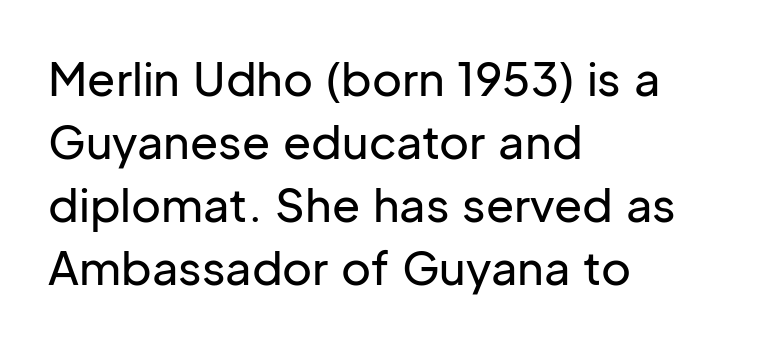
Quick note: underline off. The compositor pushed each line to the left boundary. Vertical strokes here are truly vertical. The face used here is proportionally spaced, like ordinary book or web type. A typesetter would call this leading conventional body-copy spacing.
